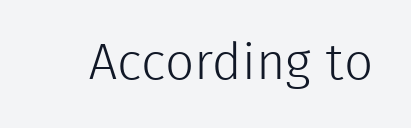
Underline: absent. Nothing heavy about these letters — not bold at all. The letters sit at their default tracking, neither squeezed nor spread. Looks like regular typesetting: each glyph gets only the width it needs. The lettering holds an erect, upright posture throughout.
